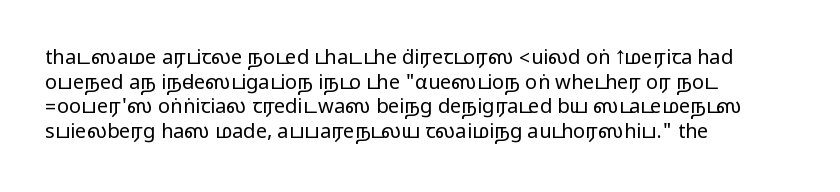
The image shows 20 px text type, upright; set left-aligned, line spacing 1.23x, normal letter spacing, not underlined.
